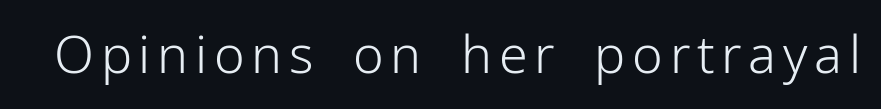
{"serif": "no", "italic": "no", "bold": "no", "weight": "light", "width": "normal", "stroke_contrast": "low", "x_height": "medium", "monospaced": "no", "underline": "no", "glyph_px": 52}
